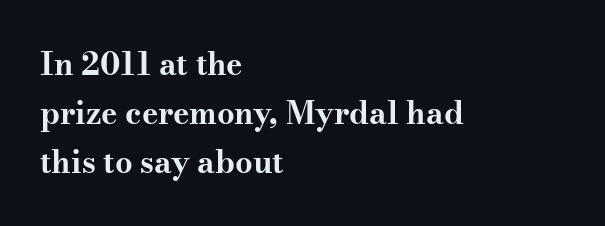
{"serif": "yes", "italic": "no", "bold": "yes", "weight": "bold", "width": "wide", "stroke_contrast": "medium", "x_height": "small", "monospaced": "no", "underline": "no", "align": "left", "line_spacing": "normal", "line_spacing_ratio": 1.58, "letter_spacing": "normal", "letter_spacing_em": 0.0, "glyph_px": 31}
